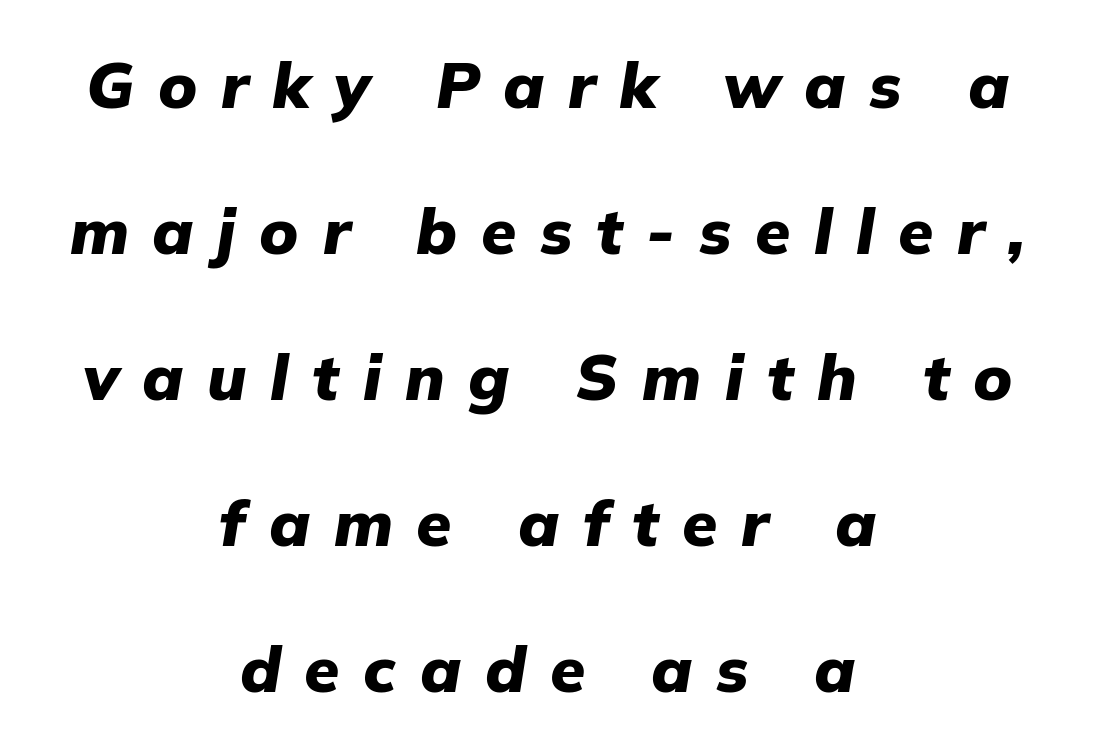
Q: Is the text bold? A: Yes.
Q: Is the text italic (slanted)? A: Yes, it leans right by about 9 degrees.
Q: Is the text underlined? A: No.
Q: How is the paragraph aligned? A: Centered.
Q: Is the spacing between letters normal or unusually wide? A: Unusually wide.
Q: Is the spacing between lines tight, normal or loose? A: Loose.
Q: Width (condensed, normal, or wide)? A: Normal.
Q: Stroke contrast? A: Low.
Q: x-height? A: Medium.
Q: Monospaced? A: No.
